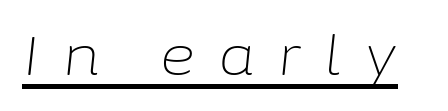
Q: Is the text bold? A: No.
Q: Is the text italic (slanted)? A: Yes, it leans right by about 6 degrees.
Q: Is the text underlined? A: Yes.
Q: Is the spacing between letters normal or unusually wide? A: Unusually wide.
Q: Width (condensed, normal, or wide)? A: Normal.
Q: Stroke contrast? A: Low.
Q: x-height? A: Medium.
Q: Monospaced? A: No.
